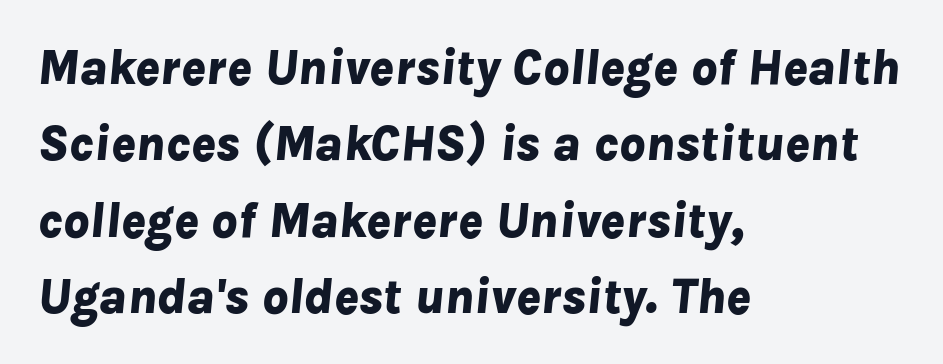
The image shows 51 px bold type, italic (leaning right); set left-aligned, normal line spacing (1.5x), normal letter spacing, not underlined; low stroke contrast and a medium x-height.
